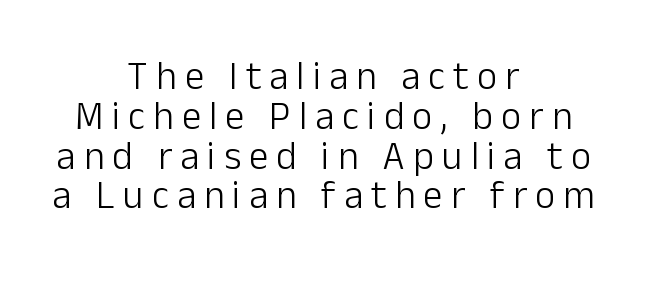
{"serif": "no", "italic": "no", "bold": "no", "weight": "light", "width": "normal", "stroke_contrast": "low", "x_height": "medium", "monospaced": "no", "underline": "no", "align": "center", "line_spacing": "tight", "line_spacing_ratio": 1.02, "letter_spacing": "wide", "letter_spacing_em": 0.21, "glyph_px": 39}
